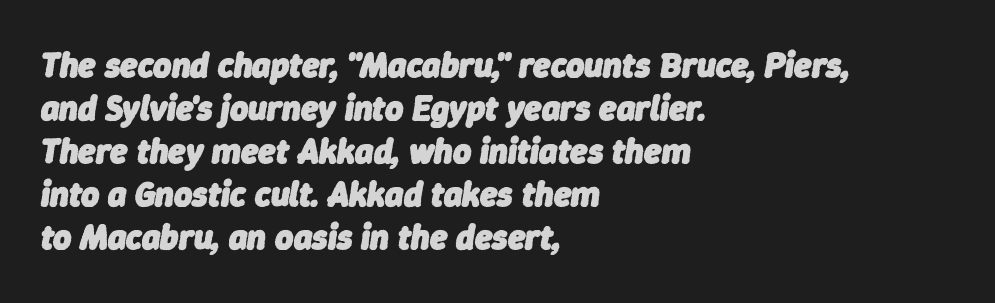
{"italic": "yes", "lean": "right", "slant_degrees": 9, "bold": "yes", "weight": "heavy", "width": "normal", "stroke_contrast": "low", "x_height": "medium", "monospaced": "no", "underline": "no", "align": "left", "line_spacing_ratio": 1.23, "letter_spacing": "normal", "letter_spacing_em": 0.0, "glyph_px": 35}
